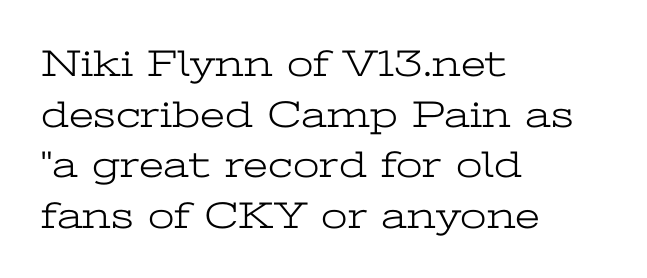
Looks like regular typesetting: each glyph gets only the width it needs. Short and long lines alike share a common starting point at left. This sample keeps an unexceptional amount of space between lines. Compared with a typical body face, this is equally light or lighter still. Look at the tracking — it's just the regular setting, nothing added.
